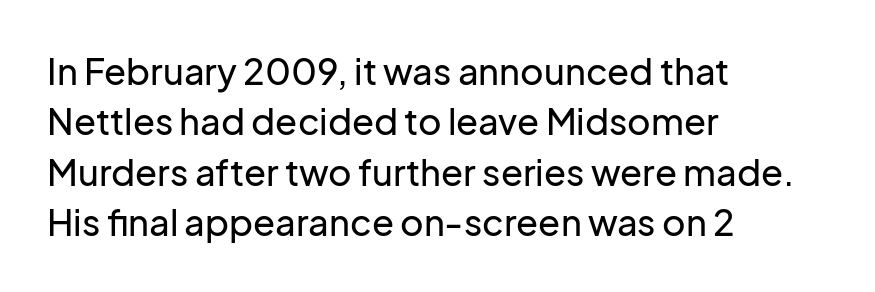
{"serif": "no", "italic": "no", "width": "normal", "stroke_contrast": "low", "x_height": "medium", "monospaced": "no", "underline": "no", "align": "left", "line_spacing": "normal", "line_spacing_ratio": 1.4, "letter_spacing": "normal", "letter_spacing_em": 0.0, "glyph_px": 36}
